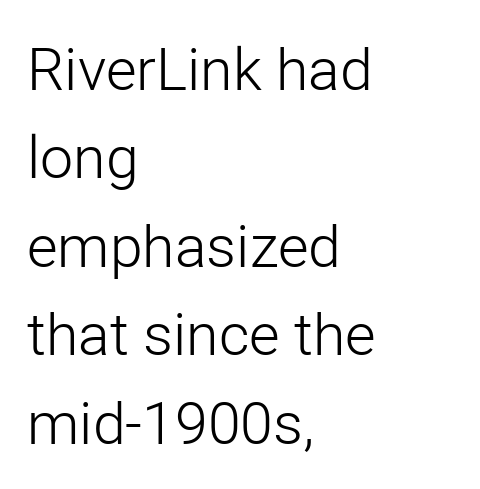
{"serif": "no", "italic": "no", "bold": "no", "weight": "light", "width": "normal", "stroke_contrast": "low", "x_height": "medium", "monospaced": "no", "underline": "no", "align": "left", "line_spacing": "normal", "line_spacing_ratio": 1.5, "letter_spacing": "normal", "letter_spacing_em": 0.0, "glyph_px": 59}
